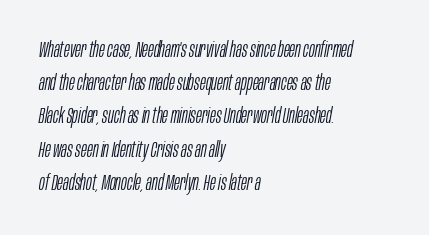
Short note: letters normally spaced. This sample is left-justified, so line endings fall wherever the words run out. No word sits above an underline. Quick note: italic. Weight: not bold — regular or lighter.
